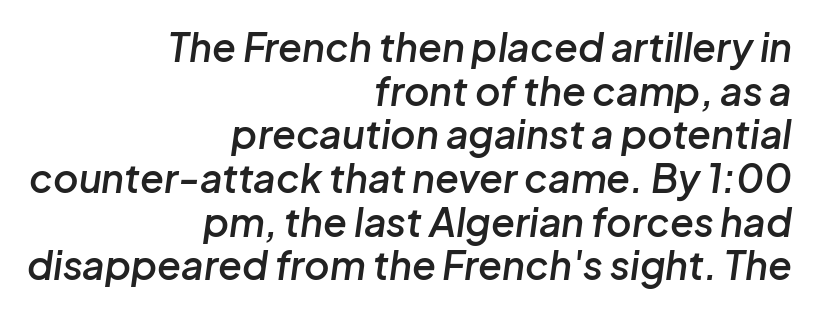
{"italic": "yes", "lean": "right", "slant_degrees": 8, "bold": "semi", "weight": "semibold", "width": "normal", "stroke_contrast": "low", "x_height": "medium", "monospaced": "no", "underline": "no", "align": "right", "line_spacing": "tight", "line_spacing_ratio": 1.12, "letter_spacing": "normal", "letter_spacing_em": 0.0, "glyph_px": 39}
